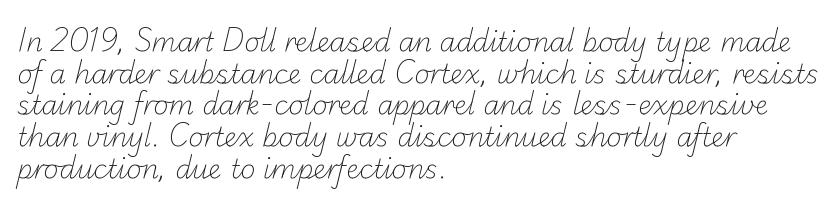
The image shows 26 px text type; set left-aligned, line spacing 1.22x, normal letter spacing, not underlined.
